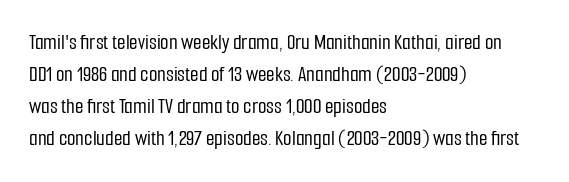
The image shows 22 px text type, upright; set left-aligned, normal line spacing (1.46x), normal letter spacing, not underlined.
